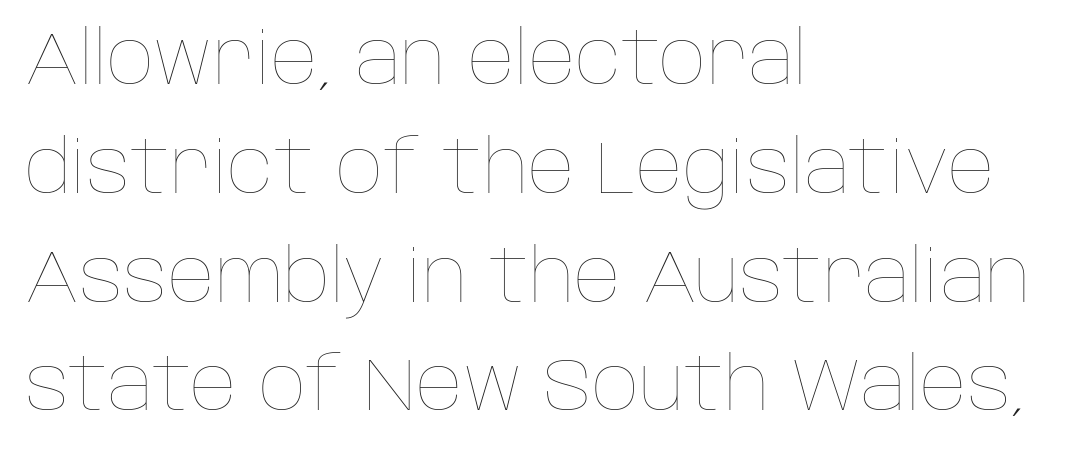
Q: Is the text bold? A: No.
Q: Is the text italic (slanted)? A: No, it is upright.
Q: Is the text underlined? A: No.
Q: How is the paragraph aligned? A: Left-aligned.
Q: Is the spacing between letters normal or unusually wide? A: Normal.
Q: Is the spacing between lines tight, normal or loose? A: Normal.
Q: Width (condensed, normal, or wide)? A: Normal.
Q: Stroke contrast? A: Low.
Q: x-height? A: Large.
Q: Monospaced? A: No.
